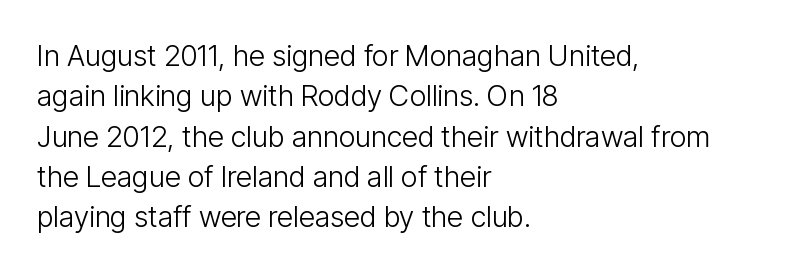
The characters are drawn with everyday or finer stroke widths. The passage shown is typed in a proportional face where columns would drift. The specimen reads as upright at a glance. Serifs: no, the terminals of the letterforms are clean. What stands out about the letter spacing? Nothing — it is the standard amount.
